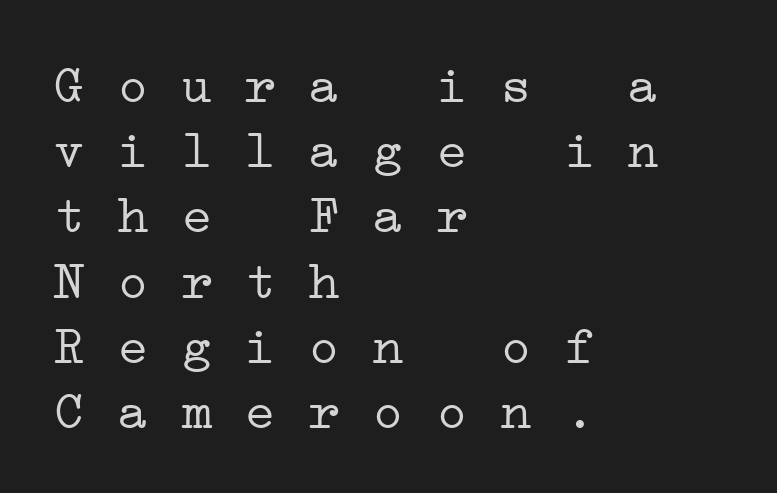
{"serif": "yes", "bold": "no", "weight": "light", "width": "wide", "stroke_contrast": "low", "x_height": "medium", "monospaced": "yes", "underline": "no", "align": "left", "line_spacing_ratio": 1.23, "letter_spacing": "normal", "letter_spacing_em": 0.0, "glyph_px": 53}
